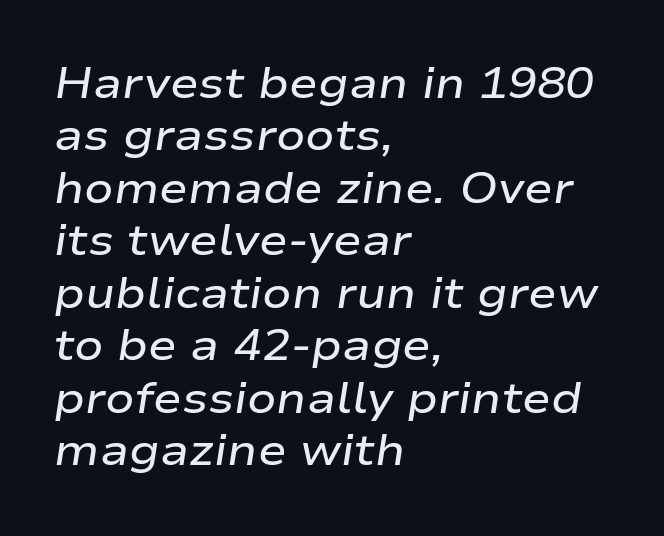
The image shows 43 px semibold, wide type, italic (leaning right); set left-aligned, line spacing 1.22x, normal letter spacing, not underlined; low stroke contrast and a medium x-height.
